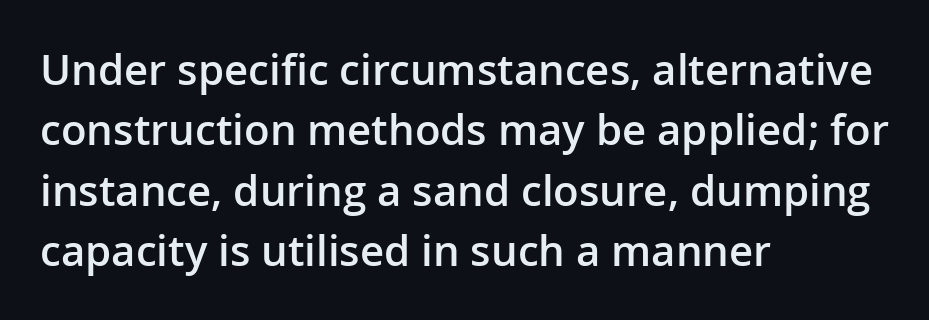
{"serif": "no", "italic": "no", "bold": "semi", "weight": "semibold", "width": "normal", "stroke_contrast": "low", "x_height": "medium", "monospaced": "no", "underline": "no", "align": "left", "line_spacing": "normal", "line_spacing_ratio": 1.44, "letter_spacing": "normal", "letter_spacing_em": 0.0, "glyph_px": 42}
